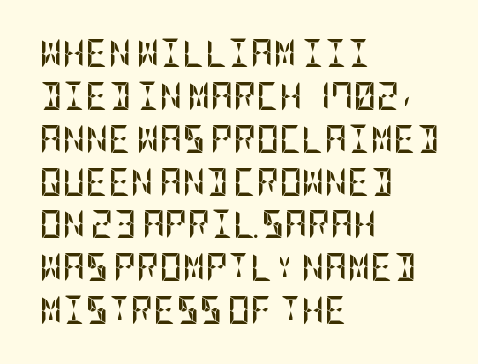
Style check: upright. A clean baseline with only descenders dipping below it. This sample uses a sans-serif face. Summary of weight: heavy, a full bold. The rendering anchors every line to the left-hand side. Students, observe: this is what conventionally led text looks like.
